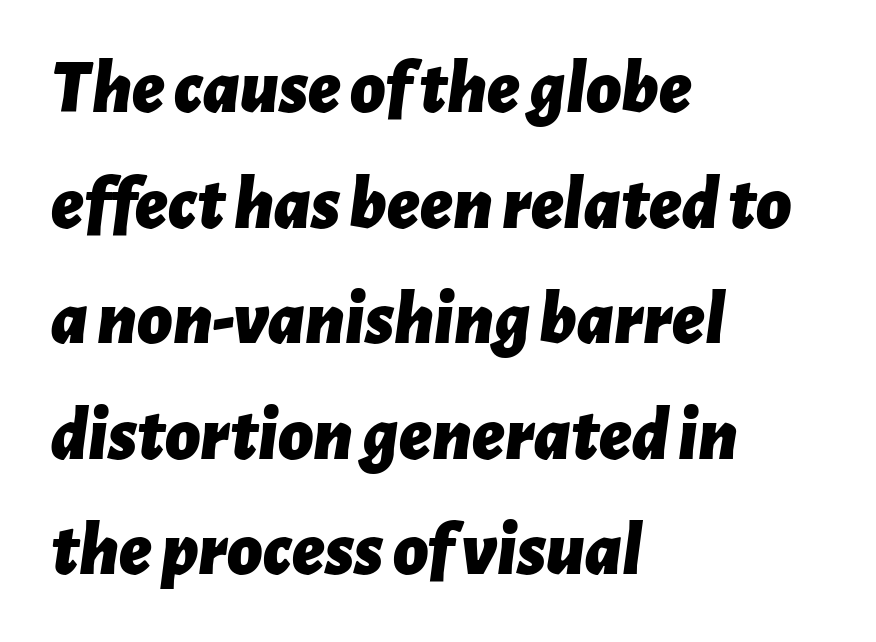
Each word holds together tightly as a unit, with standard inter-letter gaps. Plain, unruled lines of type. Each new line begins a customary step beneath the previous one. Does the copy run flush right? No — it runs flush left.
